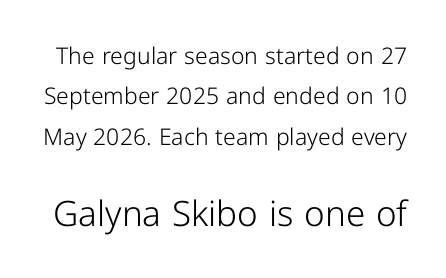
The image shows 35 px light sans-serif type, upright; set line spacing 1.76x, normal letter spacing, not underlined; the second (bottom) block is 1.52x larger; low stroke contrast and a medium x-height.
